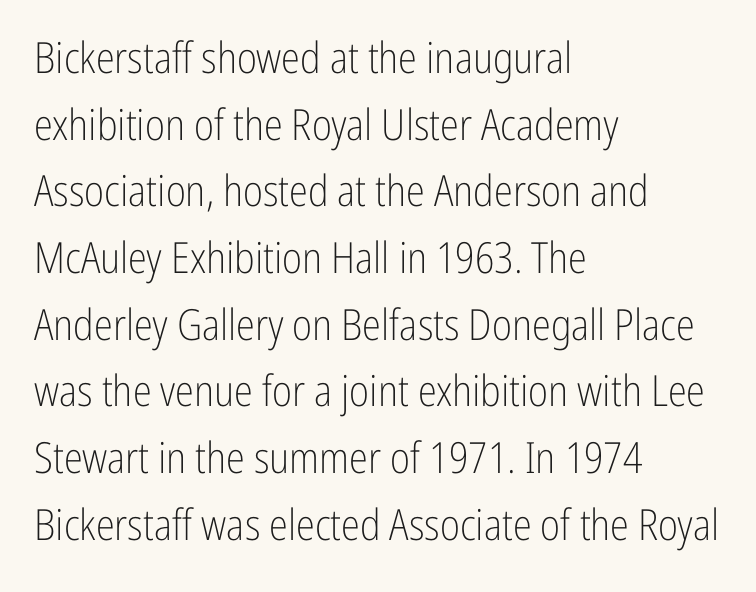
{"serif": "no", "italic": "no", "bold": "no", "weight": "light", "width": "condensed", "stroke_contrast": "low", "x_height": "medium", "monospaced": "no", "underline": "no", "align": "left", "line_spacing": "normal", "line_spacing_ratio": 1.55, "letter_spacing": "normal", "letter_spacing_em": 0.0, "glyph_px": 43}
